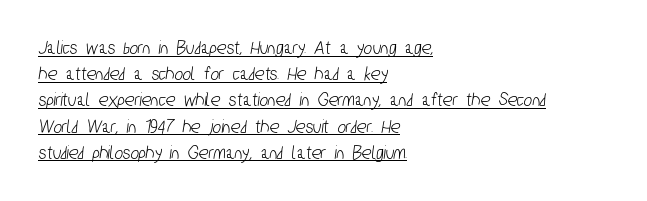
The image shows 20 px text type; set left-aligned, normal line spacing (1.31x), normal letter spacing, underlined.
